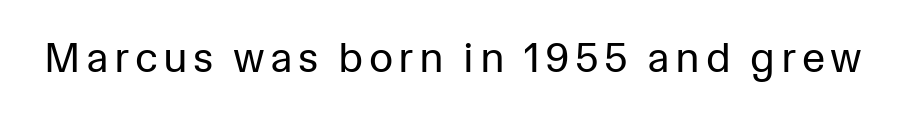
Q: Is the text bold? A: No.
Q: Is the text italic (slanted)? A: No, it is upright.
Q: Is the typeface a serif or a sans-serif typeface? A: Sans-serif.
Q: Is the text underlined? A: No.
Q: Width (condensed, normal, or wide)? A: Normal.
Q: Stroke contrast? A: Low.
Q: x-height? A: Medium.
Q: Monospaced? A: No.
